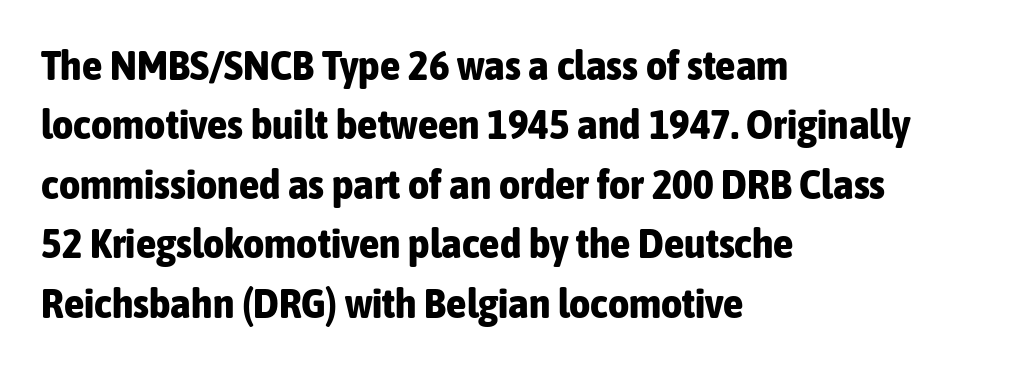
{"serif": "no", "italic": "no", "bold": "yes", "weight": "bold", "width": "condensed", "stroke_contrast": "low", "x_height": "medium", "monospaced": "no", "underline": "no", "align": "left", "line_spacing": "normal", "line_spacing_ratio": 1.45, "letter_spacing": "normal", "letter_spacing_em": 0.0, "glyph_px": 41}
